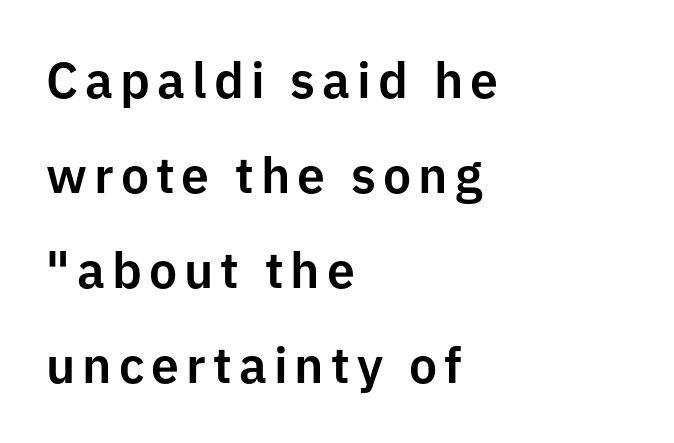
Q: Is the text italic (slanted)? A: No, it is upright.
Q: Is the typeface a serif or a sans-serif typeface? A: Sans-serif.
Q: Is the text underlined? A: No.
Q: How is the paragraph aligned? A: Left-aligned.
Q: Is the spacing between lines tight, normal or loose? A: Loose.
Q: Width (condensed, normal, or wide)? A: Normal.
Q: Stroke contrast? A: Low.
Q: x-height? A: Medium.
Q: Monospaced? A: No.
